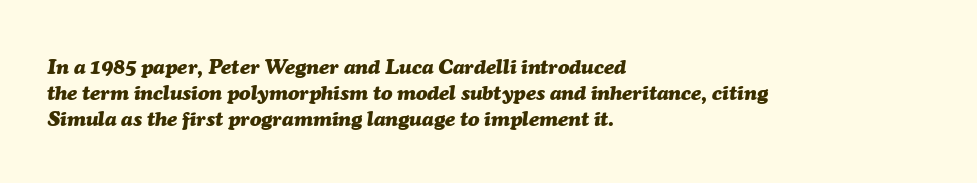
Here the glyphs are tracked normally, forming tight word shapes. The strokes are fattened all the way to bold. The lines in this sample share a left origin and differ only in where they stop. A clean baseline with only descenders dipping below it.
